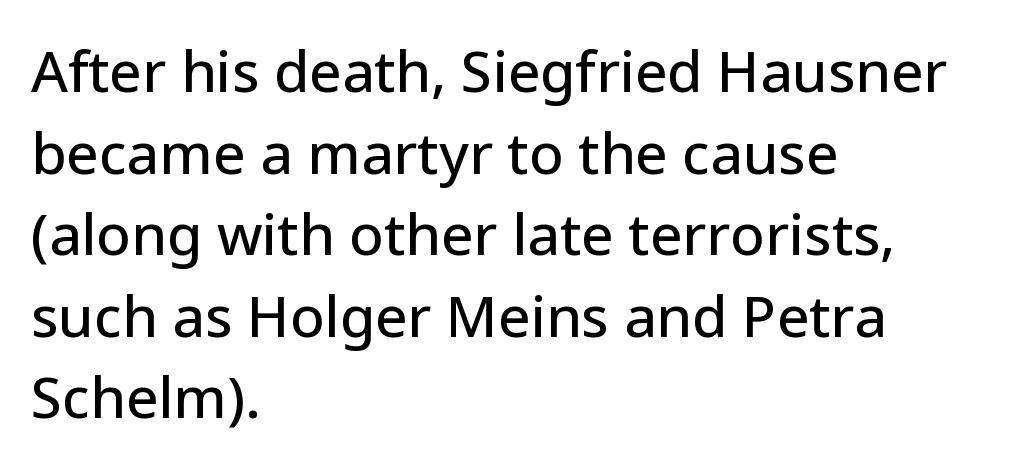
All the whitespace from short lines collects on the right. Check the space under the baseline: it is left empty. These lines were composed using upright roman letters. A typesetter would call this proportional, since set widths differ per character. Normally led — the rows are evenly, conventionally spaced.
